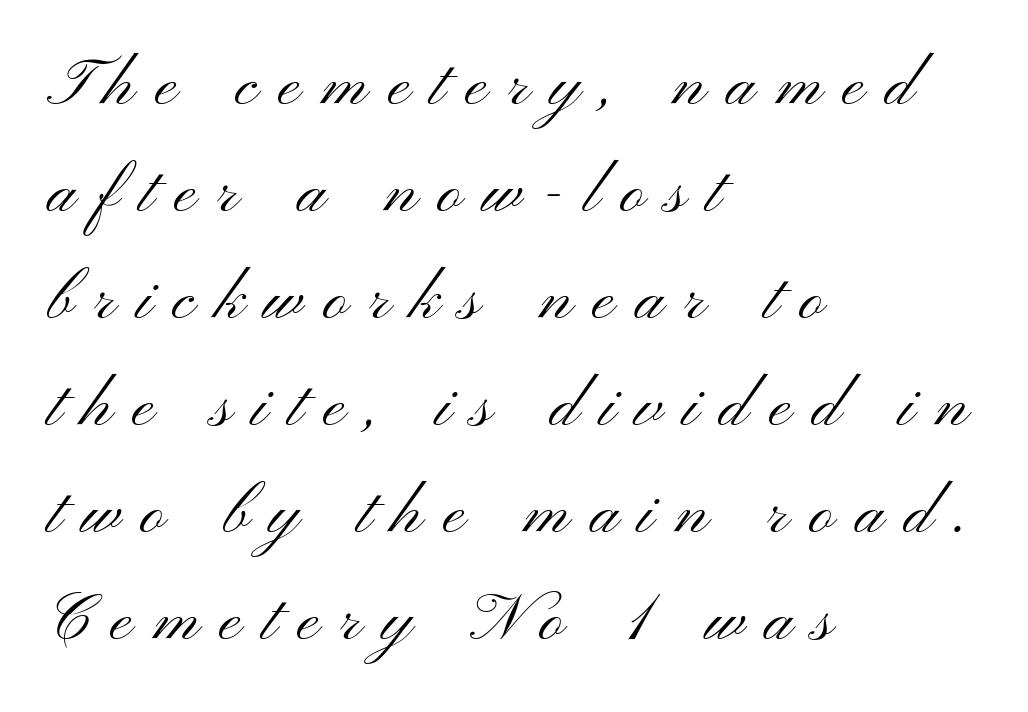
Q: Is the text bold? A: No.
Q: Is the text italic (slanted)? A: Yes.
Q: Is the typeface a serif or a sans-serif typeface? A: Sans-serif.
Q: Is the text underlined? A: No.
Q: How is the paragraph aligned? A: Left-aligned.
Q: Is the spacing between letters normal or unusually wide? A: Unusually wide.
Q: Is the spacing between lines tight, normal or loose? A: Normal.
Q: Width (condensed, normal, or wide)? A: Wide.
Q: Stroke contrast? A: Medium.
Q: x-height? A: Small.
Q: Monospaced? A: No.
